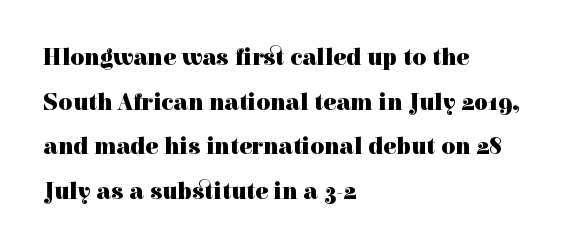
{"italic": "no", "bold": "yes", "underline": "no", "align": "left", "line_spacing_ratio": 1.86, "letter_spacing": "normal", "letter_spacing_em": 0.0, "glyph_px": 24}
